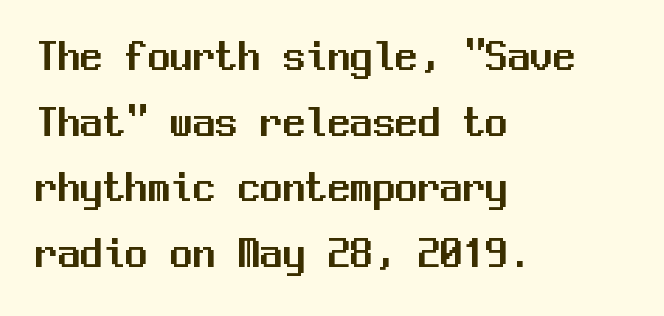
Think of a typewriter: that constant character pitch is what you see here. This sample is left-justified, so line endings fall wherever the words run out. Regarding leading, the lines here are spaced in the standard way. The passage shown is not underscored anywhere. Tall strokes in this sample are plumb rather than angled.
